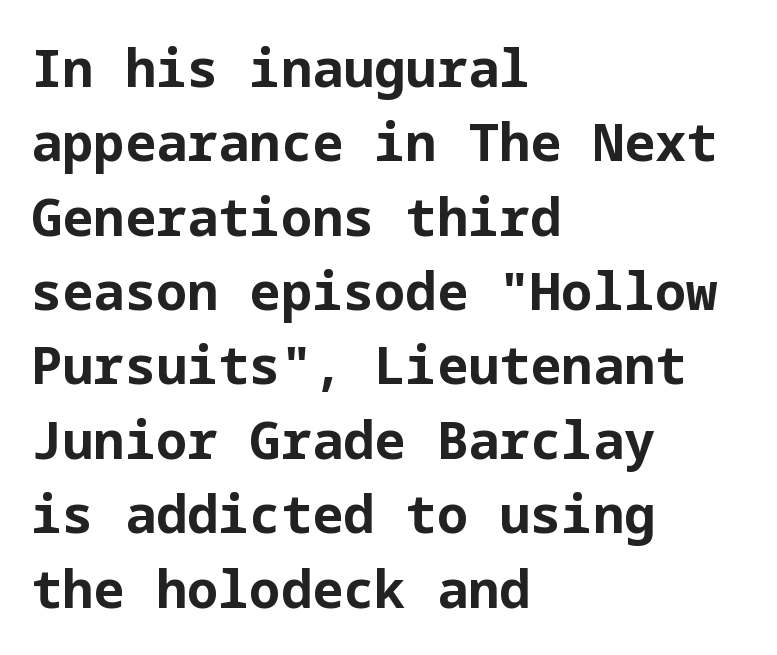
The image shows 52 px bold sans-serif type, upright; set left-aligned, normal line spacing (1.43x), normal letter spacing, not underlined; low stroke contrast and a medium x-height.
